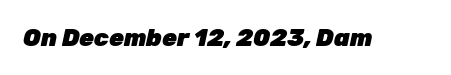
The face used here has the dense, thick strokes of a bold. The area under the type is left untouched. The rendering applies a slant to the glyphs. These lines keep a tight, regular rhythm from letter to letter.
